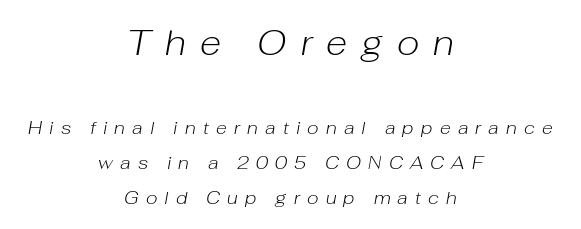
Q: Is the text bold? A: No.
Q: Is the text italic (slanted)? A: Yes, it leans right by about 10 degrees.
Q: Is the text underlined? A: No.
Q: How is the paragraph aligned? A: Centered.
Q: Is the spacing between letters normal or unusually wide? A: Unusually wide.
Q: Is the spacing between lines tight, normal or loose? A: Loose.
Q: Which block of text is set in a larger size, the first (top) or the second (bottom)? A: The first (top) one.
Q: Width (condensed, normal, or wide)? A: Normal.
Q: Stroke contrast? A: Low.
Q: x-height? A: Medium.
Q: Monospaced? A: No.
